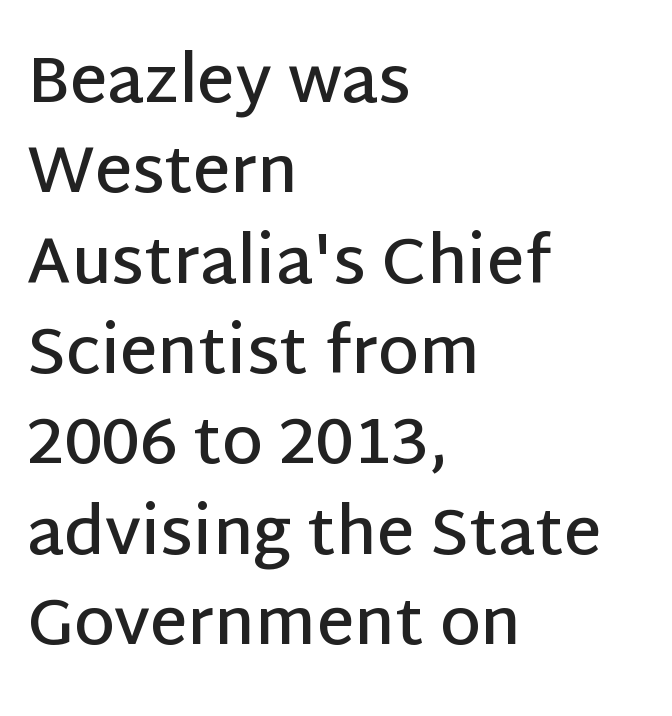
Each letter's strokes conclude bluntly, with no projecting serifs. The letters stand upright; this is a roman face. Nobody drew a line under any word here. I'd describe the lettering as semibold — firm but not a full bold. The vertical gap from one line to the next is medium.
